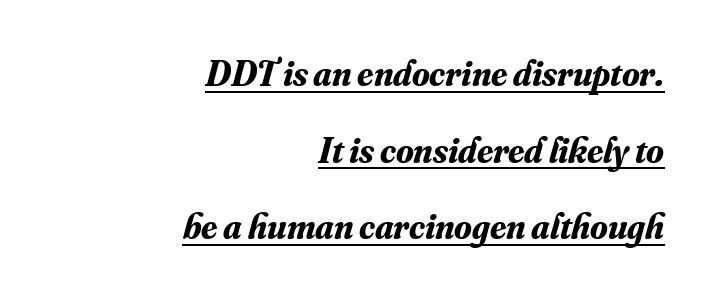
Q: Is the text bold? A: Yes.
Q: Is the text italic (slanted)? A: Yes, it leans right by about 16 degrees.
Q: Is the typeface a serif or a sans-serif typeface? A: Serif.
Q: Is the text underlined? A: Yes.
Q: How is the paragraph aligned? A: Right-aligned.
Q: Is the spacing between letters normal or unusually wide? A: Normal.
Q: Is the spacing between lines tight, normal or loose? A: Loose.
Q: Width (condensed, normal, or wide)? A: Normal.
Q: Stroke contrast? A: Medium.
Q: x-height? A: Small.
Q: Monospaced? A: No.
